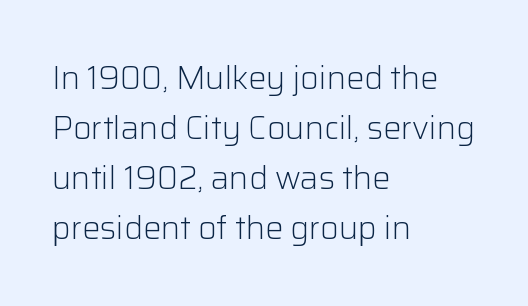
Q: Is the text bold? A: No.
Q: Is the text italic (slanted)? A: No, it is upright.
Q: Is the typeface a serif or a sans-serif typeface? A: Sans-serif.
Q: Is the text underlined? A: No.
Q: How is the paragraph aligned? A: Left-aligned.
Q: Is the spacing between letters normal or unusually wide? A: Normal.
Q: Is the spacing between lines tight, normal or loose? A: Normal.
Q: Width (condensed, normal, or wide)? A: Normal.
Q: Stroke contrast? A: Low.
Q: x-height? A: Medium.
Q: Monospaced? A: No.
